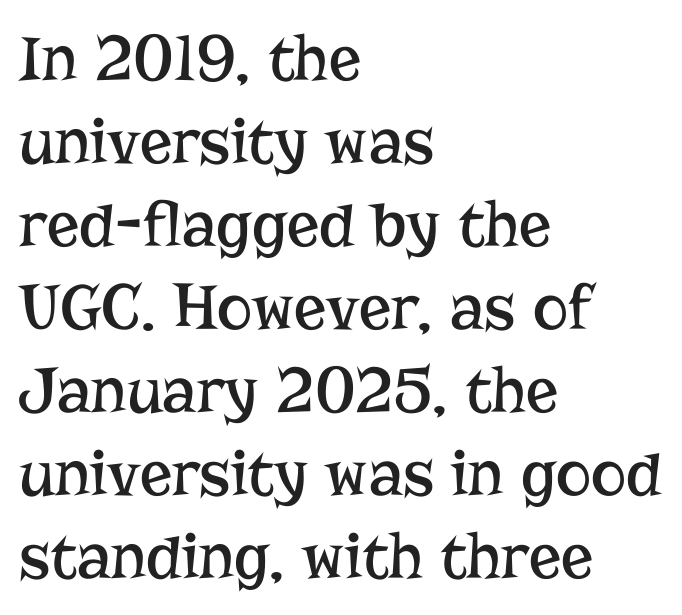
The image shows 67 px regular-weight serif type, upright; set left-aligned, line spacing 1.24x, normal letter spacing, not underlined; low stroke contrast and a medium x-height.
